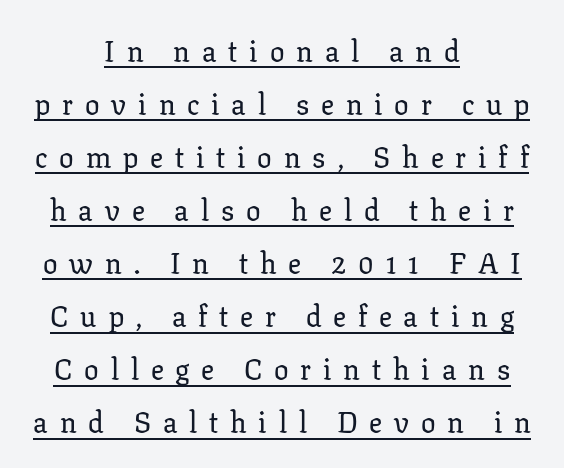
Q: Is the text italic (slanted)? A: No, it is upright.
Q: Is the typeface a serif or a sans-serif typeface? A: Serif.
Q: Is the text underlined? A: Yes.
Q: How is the paragraph aligned? A: Centered.
Q: Is the spacing between letters normal or unusually wide? A: Unusually wide.
Q: Width (condensed, normal, or wide)? A: Normal.
Q: Stroke contrast? A: Low.
Q: x-height? A: Medium.
Q: Monospaced? A: No.
